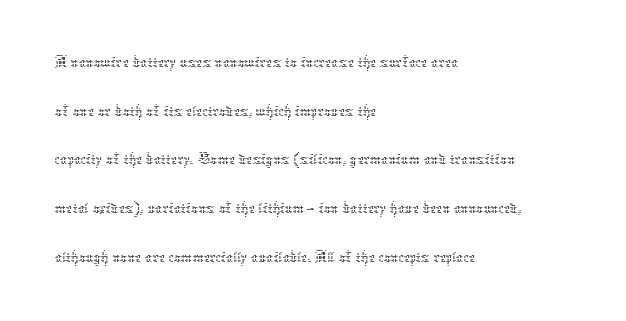
A typesetter would call this leading conventional body-copy spacing. The characters are drawn with everyday or finer stroke widths. The typesetter chose a ragged-right arrangement here. Nobody drew a line under any word here.
